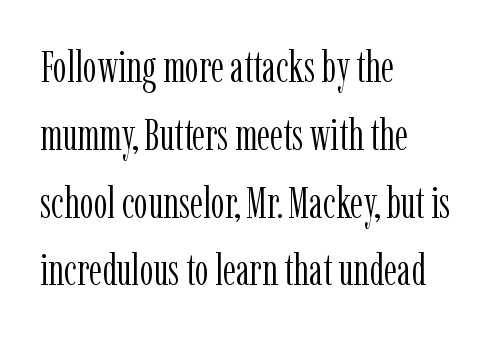
The image shows 44 px light, condensed serif type, upright; set left-aligned, normal line spacing (1.54x), normal letter spacing, not underlined; low stroke contrast and a medium x-height.
